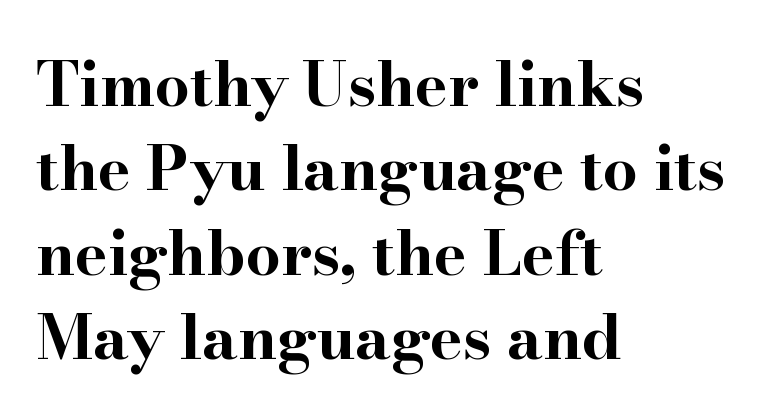
Q: Is the text bold? A: Yes.
Q: Is the text italic (slanted)? A: No, it is upright.
Q: Is the typeface a serif or a sans-serif typeface? A: Serif.
Q: Is the text underlined? A: No.
Q: How is the paragraph aligned? A: Left-aligned.
Q: Is the spacing between letters normal or unusually wide? A: Normal.
Q: Is the spacing between lines tight, normal or loose? A: Normal.
Q: Width (condensed, normal, or wide)? A: Wide.
Q: Stroke contrast? A: High.
Q: x-height? A: Small.
Q: Monospaced? A: No.
